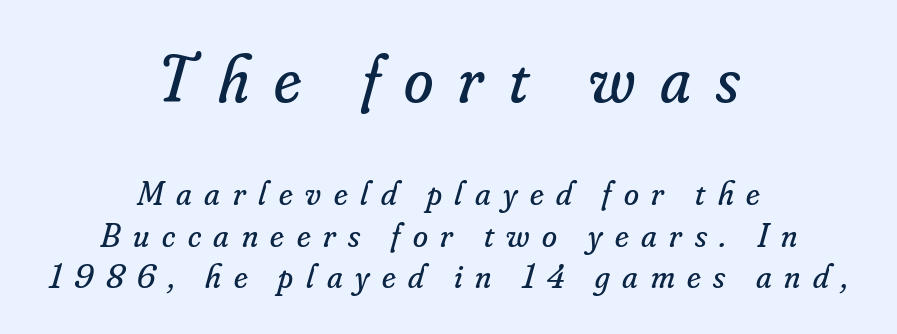
{"serif": "yes", "italic": "yes", "lean": "right", "slant_degrees": 16, "bold": "no", "weight": "regular", "width": "normal", "stroke_contrast": "low", "x_height": "small", "monospaced": "no", "underline": "no", "align": "center", "line_spacing_ratio": 1.22, "letter_spacing": "wide", "letter_spacing_em": 0.37, "larger_block": "first", "size_ratio": 1.97, "glyph_px": 67}
